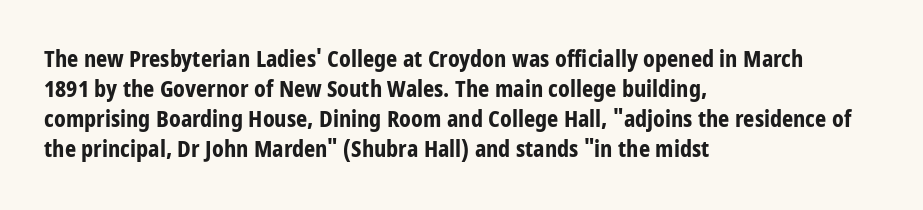
Q: Is the text bold? A: Yes.
Q: Is the text italic (slanted)? A: No, it is upright.
Q: Is the text underlined? A: No.
Q: How is the paragraph aligned? A: Left-aligned.
Q: Is the spacing between letters normal or unusually wide? A: Normal.
Q: Is the spacing between lines tight, normal or loose? A: Normal.
